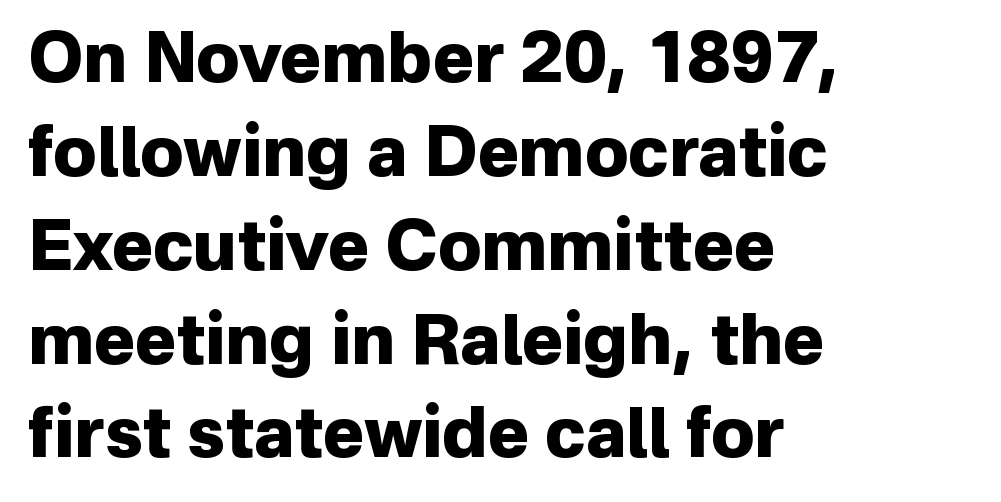
The image shows 69 px heavy sans-serif type, upright; set left-aligned, normal line spacing (1.36x), normal letter spacing, not underlined; low stroke contrast and a medium x-height.
